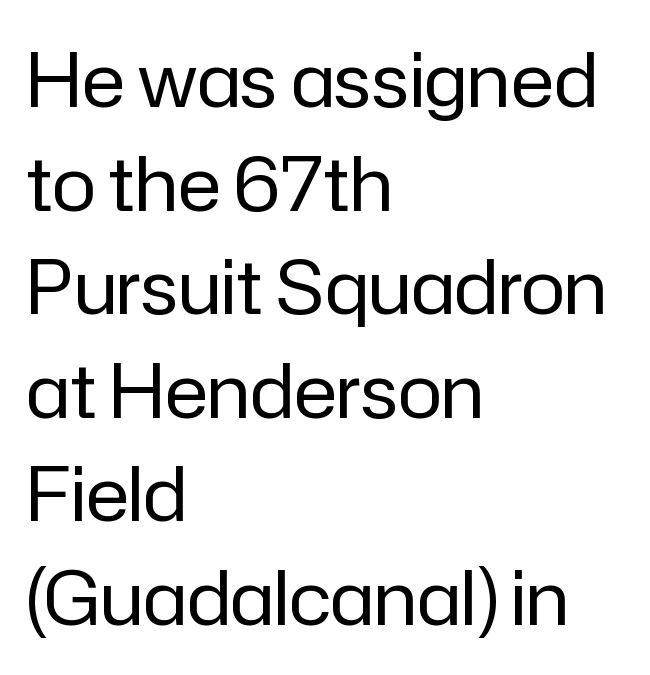
Italic? Not at all — the glyphs are vertical. The rendering anchors every line to the left-hand side. Letter spacing: default. Whoever set this chose a conventional vertical rhythm.
